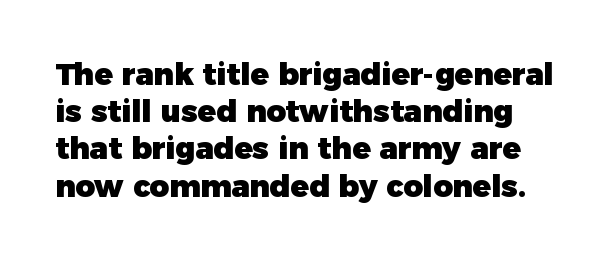
{"serif": "no", "italic": "no", "bold": "yes", "weight": "heavy", "width": "normal", "stroke_contrast": "low", "x_height": "medium", "monospaced": "no", "underline": "no", "line_spacing_ratio": 1.24, "letter_spacing": "normal", "letter_spacing_em": 0.0, "glyph_px": 30}
